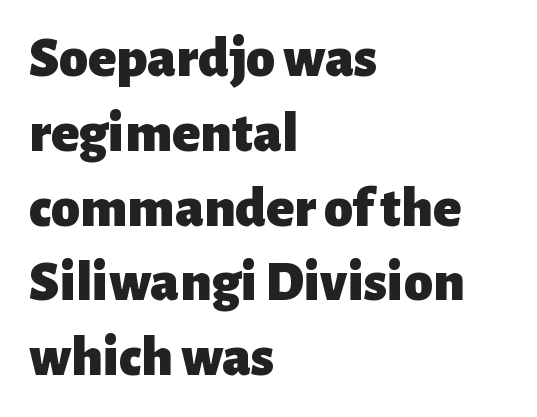
Q: Is the text bold? A: Yes.
Q: Is the text italic (slanted)? A: No, it is upright.
Q: Is the typeface a serif or a sans-serif typeface? A: Sans-serif.
Q: Is the text underlined? A: No.
Q: How is the paragraph aligned? A: Left-aligned.
Q: Is the spacing between letters normal or unusually wide? A: Normal.
Q: Is the spacing between lines tight, normal or loose? A: Normal.
Q: Width (condensed, normal, or wide)? A: Normal.
Q: Stroke contrast? A: Low.
Q: x-height? A: Medium.
Q: Monospaced? A: No.
